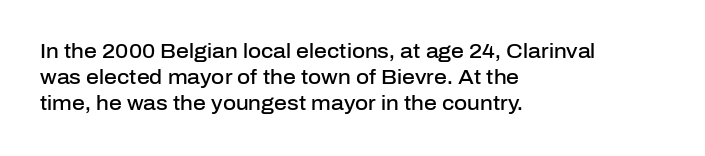
Q: Is the text bold? A: Semi-bold.
Q: Is the text italic (slanted)? A: No, it is upright.
Q: Is the text underlined? A: No.
Q: How is the paragraph aligned? A: Left-aligned.
Q: Is the spacing between letters normal or unusually wide? A: Normal.
Q: Is the spacing between lines tight, normal or loose? A: Normal.
